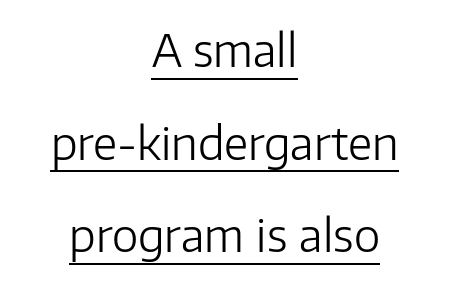
The image shows 45 px light sans-serif type, upright; set centered, loose line spacing (2.06x), normal letter spacing, underlined; low stroke contrast and a medium x-height.
